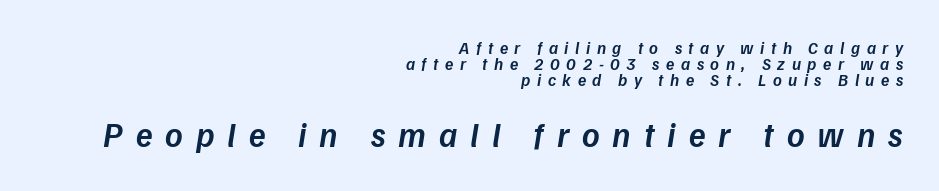
Q: Is the text bold? A: Semi-bold.
Q: Is the text italic (slanted)? A: Yes, it leans right by about 9 degrees.
Q: Is the text underlined? A: No.
Q: How is the paragraph aligned? A: Right-aligned.
Q: Is the spacing between letters normal or unusually wide? A: Unusually wide.
Q: Is the spacing between lines tight, normal or loose? A: Tight.
Q: Which block of text is set in a larger size, the first (top) or the second (bottom)? A: The second (bottom) one.
Q: Width (condensed, normal, or wide)? A: Normal.
Q: Stroke contrast? A: Low.
Q: x-height? A: Medium.
Q: Monospaced? A: No.
